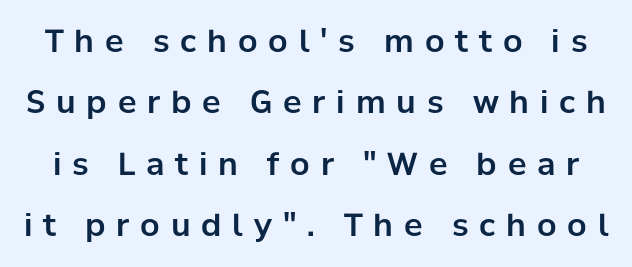
{"serif": "no", "italic": "no", "width": "normal", "stroke_contrast": "low", "x_height": "medium", "monospaced": "no", "underline": "no", "line_spacing": "loose", "line_spacing_ratio": 1.98, "letter_spacing": "wide", "letter_spacing_em": 0.35, "glyph_px": 31}
